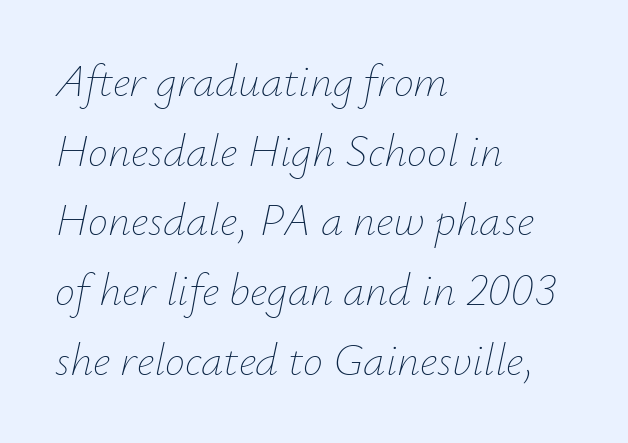
The image shows 45 px thin type, italic (leaning right); set left-aligned, normal line spacing (1.55x), normal letter spacing, not underlined; low stroke contrast and a small x-height.
